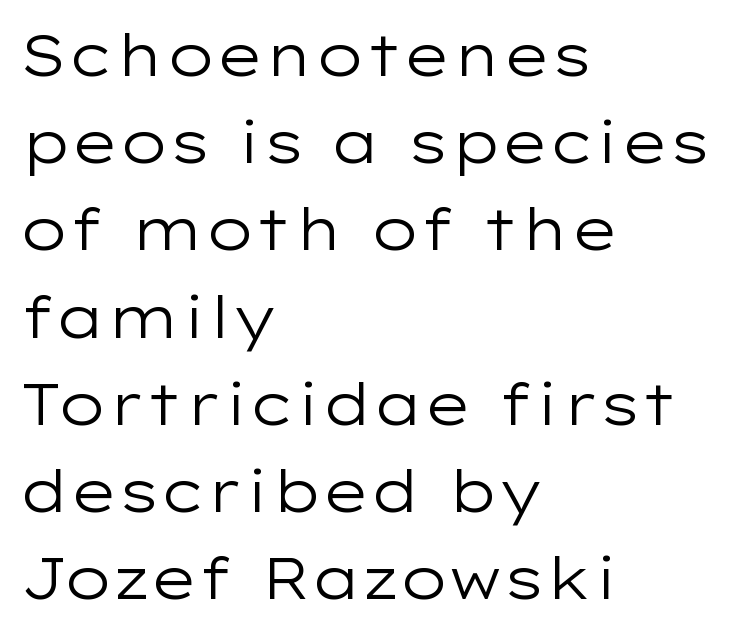
{"serif": "no", "italic": "no", "bold": "no", "weight": "regular", "width": "wide", "stroke_contrast": "low", "x_height": "medium", "monospaced": "no", "underline": "no", "align": "left", "line_spacing": "normal", "line_spacing_ratio": 1.53, "letter_spacing": "normal", "letter_spacing_em": 0.0, "glyph_px": 57}
